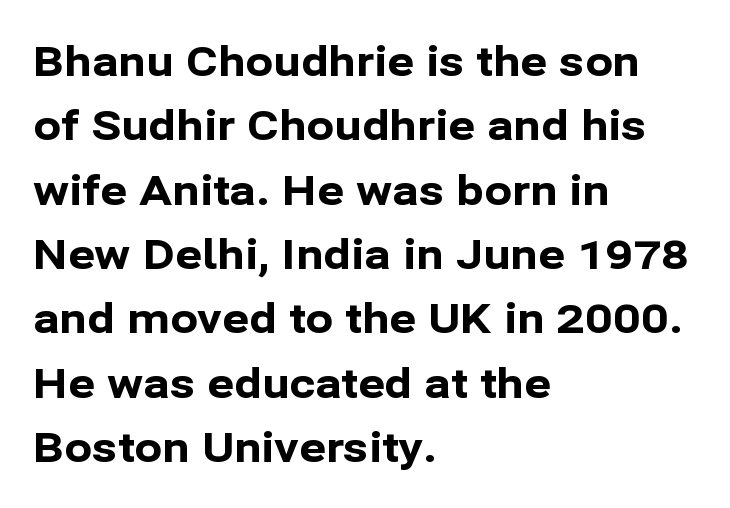
A typesetter would call this leading conventional body-copy spacing. This rendering leaves character spacing at its baseline value. Descenders hang freely into open space. The lines in this sample share a left origin and differ only in where they stop. These lines are composed in type without serifs.
